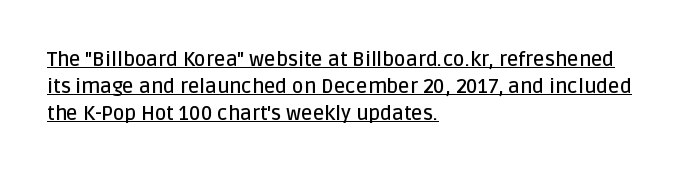
The image shows 20 px text type, upright; set left-aligned, normal line spacing (1.35x), normal letter spacing, underlined.
